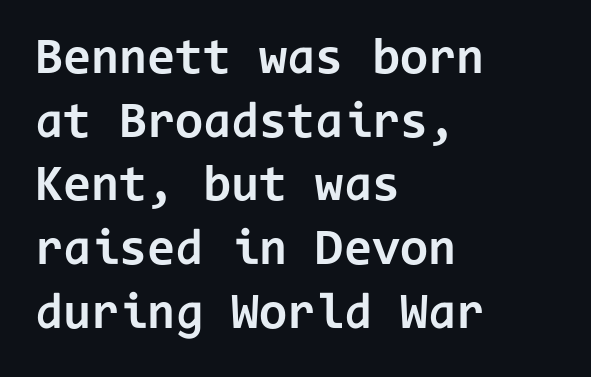
The image shows 51 px bold sans-serif type, upright, monospaced; set left-aligned, normal line spacing (1.25x), normal letter spacing, not underlined; low stroke contrast and a medium x-height.
